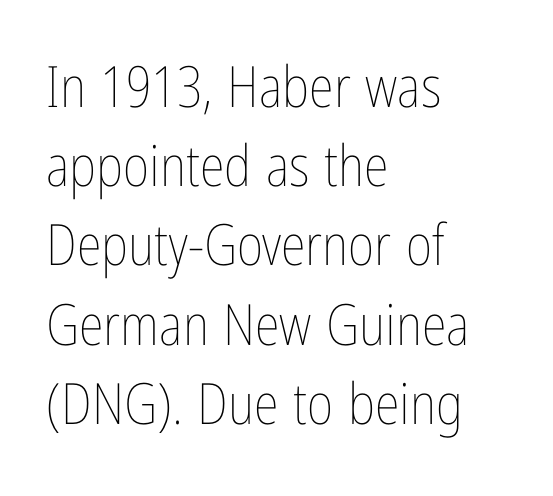
The gap between lines stays unmarked. Stems here are at most as thick as an everyday book face. Words appear dense and cohesive because spacing is normal. The rendering uses a moderate line-height, typical for paragraphs. The passage shown is typed in a proportional face where columns would drift.
